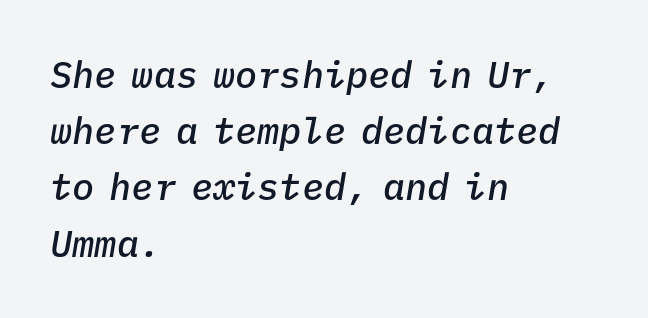
The image shows 37 px semibold type, italic (leaning right), monospaced; set left-aligned, normal line spacing (1.52x), normal letter spacing, not underlined; low stroke contrast and a medium x-height.
